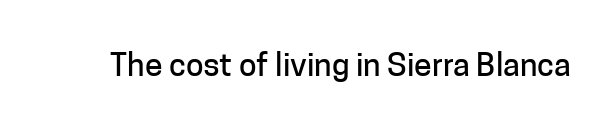
{"serif": "no", "italic": "no", "width": "normal", "stroke_contrast": "low", "x_height": "medium", "monospaced": "no", "underline": "no", "letter_spacing": "normal", "letter_spacing_em": 0.0, "glyph_px": 32}
